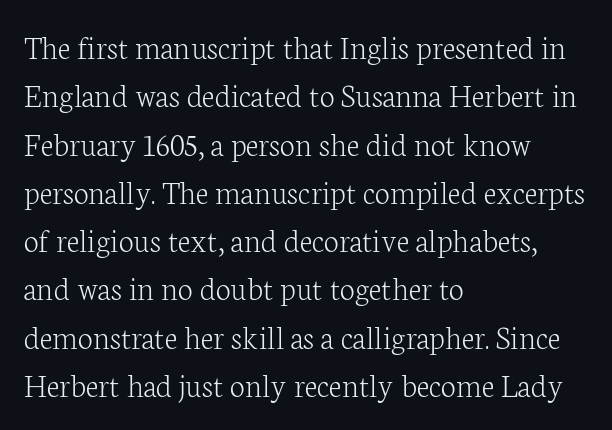
The specimen omits any rule beneath the text block's lines. This sample uses plain, unmodified letter spacing. Each letter keeps its own natural width here, so spacing adapts to shape. The passage shown is not bold in any degree. Reading down the block, your eye returns to a fixed left position each line. Regarding serifs, this sample has them.
